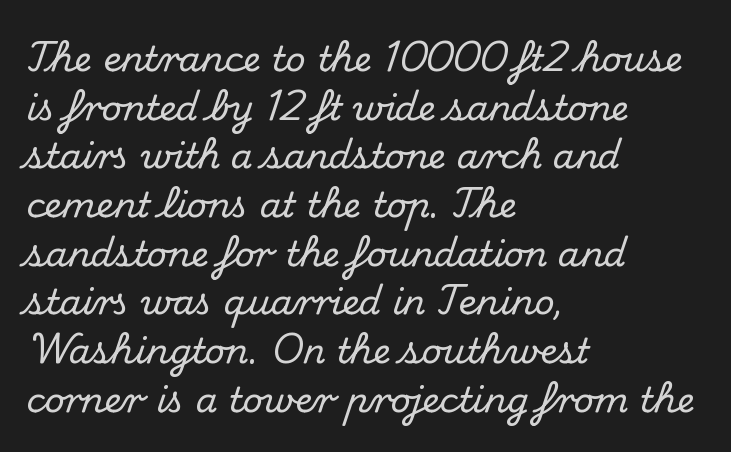
Beneath every word, the page is bare. This block has exactly the height ordinary leading produces. Is this a fixed-width face? No — the glyphs have proportional, varying widths.
